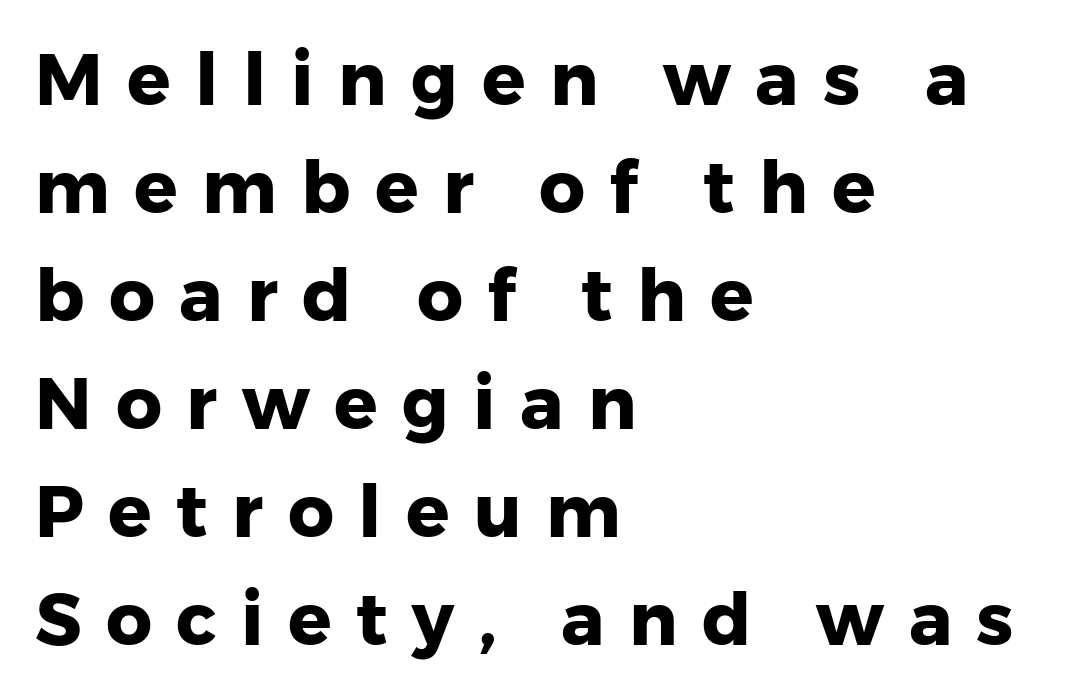
The image shows 72 px heavy sans-serif type, upright; set left-aligned, normal line spacing (1.5x), unusually wide letter spacing (+0.34 em), not underlined; low stroke contrast and a medium x-height.
